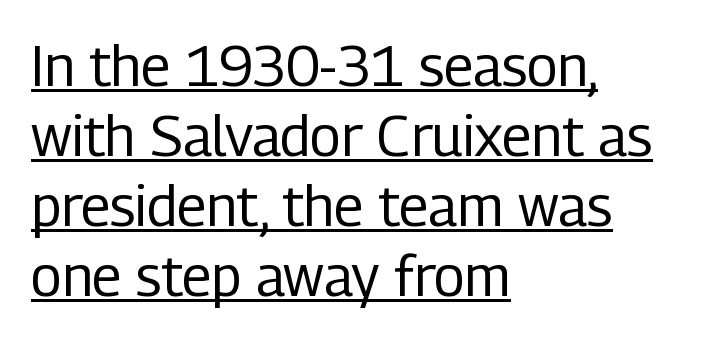
Q: Is the text bold? A: No.
Q: Is the text italic (slanted)? A: No, it is upright.
Q: Is the typeface a serif or a sans-serif typeface? A: Sans-serif.
Q: Is the text underlined? A: Yes.
Q: How is the paragraph aligned? A: Left-aligned.
Q: Is the spacing between letters normal or unusually wide? A: Normal.
Q: Is the spacing between lines tight, normal or loose? A: Normal.
Q: Width (condensed, normal, or wide)? A: Condensed.
Q: Stroke contrast? A: Low.
Q: x-height? A: Medium.
Q: Monospaced? A: No.
